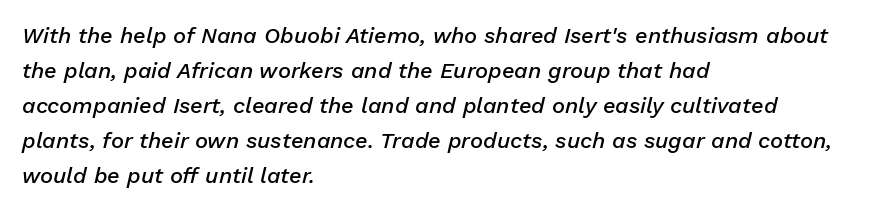
Stems and bowls a touch heavier than normal — semibold. The passage shown leans; its letterforms are oblique. A clean baseline with only descenders dipping below it. Look at the tracking — it's just the regular setting, nothing added.
